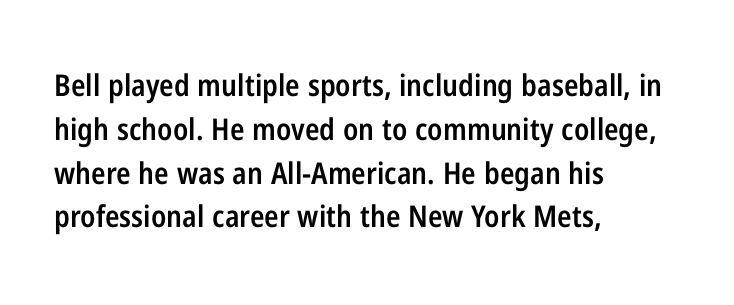
Glyph-to-glyph distance matches everyday printed text. Only glyphs here, with clear space below each row. The rag falls on the right side of this text block. You could not count columns in this text — the font is proportionally spaced.
